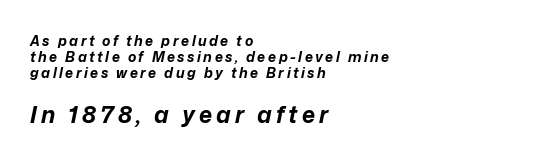
{"italic": "yes", "lean": "right", "slant_degrees": 12, "bold": "yes", "underline": "no", "align": "left", "line_spacing_ratio": 1.16, "larger_block": "second", "size_ratio": 1.64, "glyph_px": 23}
